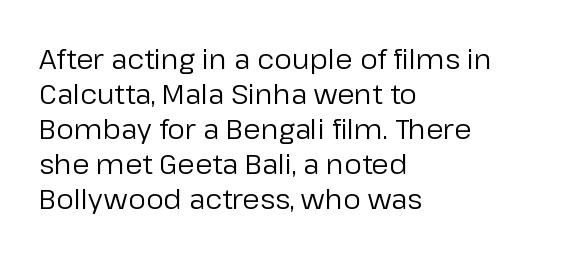
Q: Is the text bold? A: No.
Q: Is the text italic (slanted)? A: No, it is upright.
Q: Is the typeface a serif or a sans-serif typeface? A: Sans-serif.
Q: Is the text underlined? A: No.
Q: How is the paragraph aligned? A: Left-aligned.
Q: Is the spacing between letters normal or unusually wide? A: Normal.
Q: Is the spacing between lines tight, normal or loose? A: Normal.
Q: Width (condensed, normal, or wide)? A: Normal.
Q: Stroke contrast? A: Low.
Q: x-height? A: Medium.
Q: Monospaced? A: No.
